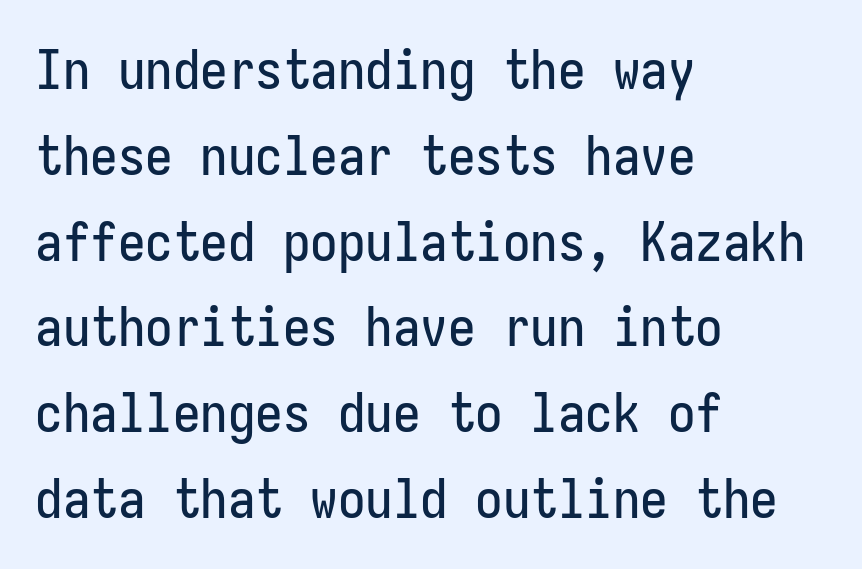
The image shows 55 px condensed sans-serif type, upright; set left-aligned, normal line spacing (1.56x), normal letter spacing, not underlined; low stroke contrast and a medium x-height.
